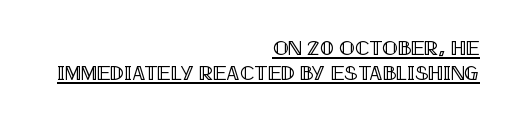
Q: Is the text italic (slanted)? A: No, it is upright.
Q: Is the text underlined? A: Yes.
Q: How is the paragraph aligned? A: Right-aligned.
Q: Is the spacing between letters normal or unusually wide? A: Normal.
